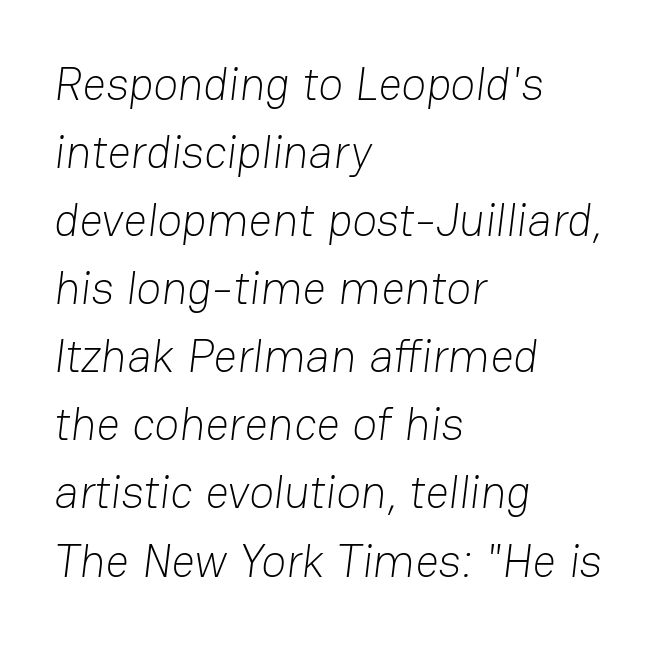
{"serif": "no", "bold": "no", "weight": "light", "width": "normal", "stroke_contrast": "low", "x_height": "medium", "monospaced": "no", "underline": "no", "align": "left", "line_spacing": "normal", "line_spacing_ratio": 1.48, "letter_spacing": "normal", "letter_spacing_em": 0.0, "glyph_px": 46}
